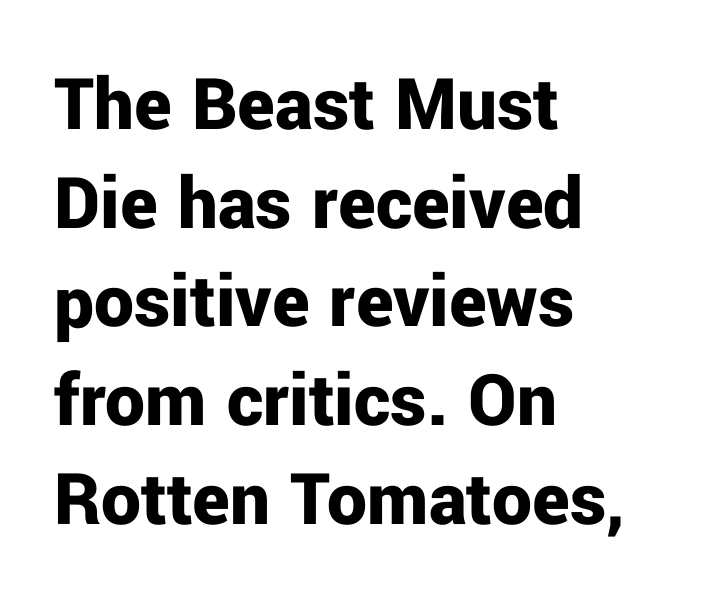
Q: Is the text bold? A: Yes.
Q: Is the text italic (slanted)? A: No, it is upright.
Q: Is the typeface a serif or a sans-serif typeface? A: Sans-serif.
Q: Is the text underlined? A: No.
Q: How is the paragraph aligned? A: Left-aligned.
Q: Is the spacing between letters normal or unusually wide? A: Normal.
Q: Is the spacing between lines tight, normal or loose? A: Normal.
Q: Width (condensed, normal, or wide)? A: Normal.
Q: Stroke contrast? A: Low.
Q: x-height? A: Medium.
Q: Monospaced? A: No.
